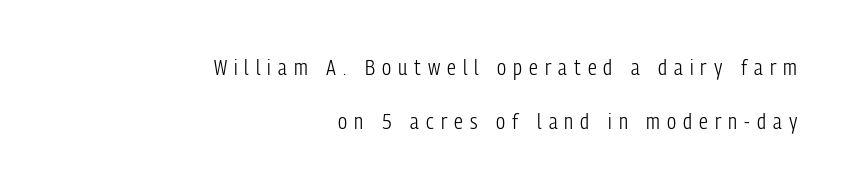
{"italic": "no", "bold": "no", "underline": "no", "align": "right", "line_spacing": "loose", "line_spacing_ratio": 2.47, "letter_spacing": "wide", "letter_spacing_em": 0.32, "glyph_px": 22}
